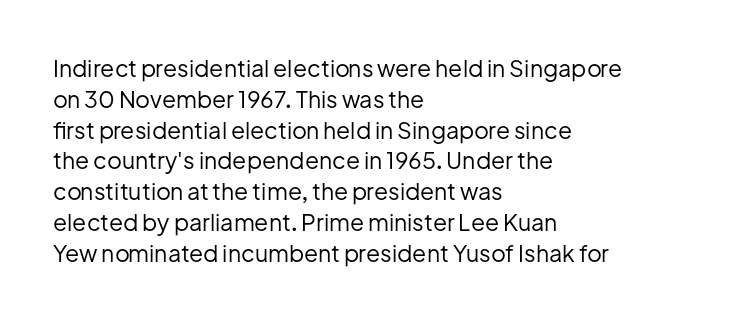
{"italic": "no", "bold": "no", "underline": "no", "align": "left", "line_spacing": "normal", "line_spacing_ratio": 1.34, "letter_spacing": "normal", "letter_spacing_em": 0.0, "glyph_px": 23}
